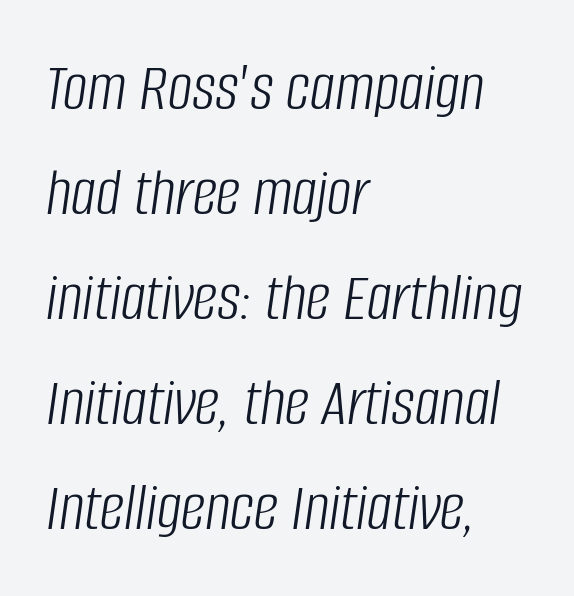
The image shows 69 px light, condensed type, italic (leaning right); set left-aligned, normal line spacing (1.52x), normal letter spacing, not underlined; low stroke contrast and a large x-height.
